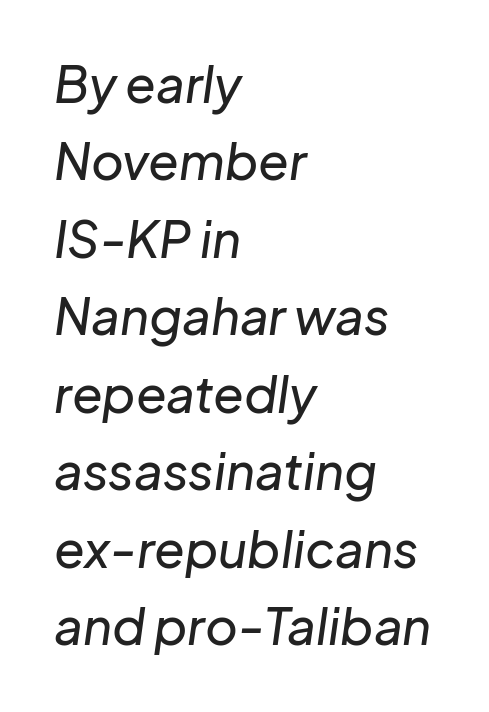
Q: Is the text italic (slanted)? A: Yes, it leans right by about 8 degrees.
Q: Is the text underlined? A: No.
Q: How is the paragraph aligned? A: Left-aligned.
Q: Is the spacing between letters normal or unusually wide? A: Normal.
Q: Is the spacing between lines tight, normal or loose? A: Normal.
Q: Width (condensed, normal, or wide)? A: Normal.
Q: Stroke contrast? A: Low.
Q: x-height? A: Medium.
Q: Monospaced? A: No.
